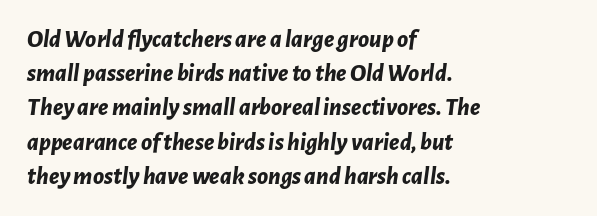
This block has exactly the height ordinary leading produces. One-word summary of the alignment: left. This rendering features lettering with no underline. This rendering leaves character spacing at its baseline value.
